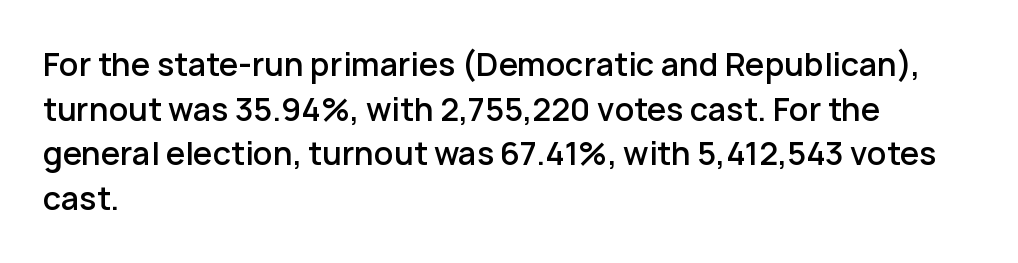
The image shows 31 px semibold sans-serif type, upright; set left-aligned, normal line spacing (1.44x), normal letter spacing, not underlined; low stroke contrast and a medium x-height.
